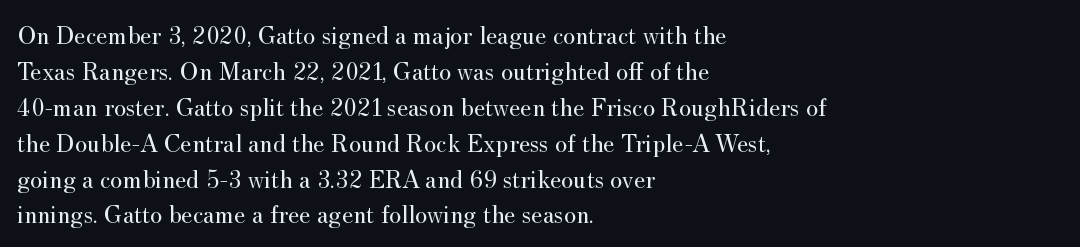
Q: Is the text bold? A: No.
Q: Is the text italic (slanted)? A: No, it is upright.
Q: Is the text underlined? A: No.
Q: How is the paragraph aligned? A: Left-aligned.
Q: Is the spacing between letters normal or unusually wide? A: Normal.
Q: Is the spacing between lines tight, normal or loose? A: Normal.
